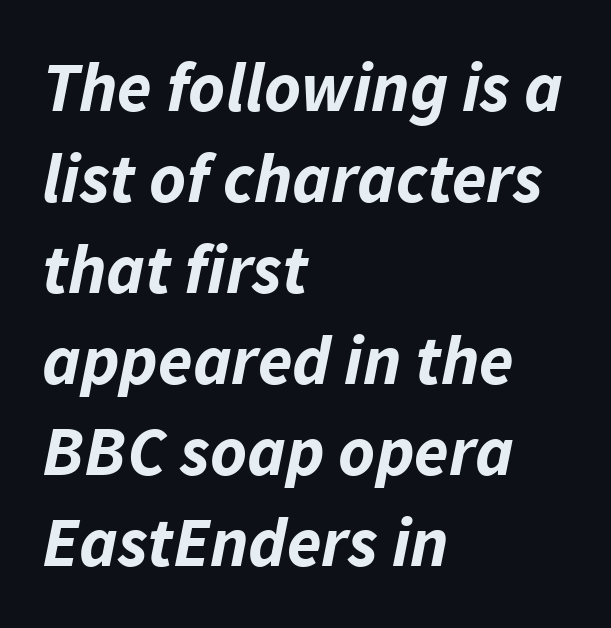
The image shows 70 px bold type, italic (leaning right); set left-aligned, normal line spacing (1.3x), normal letter spacing, not underlined; low stroke contrast and a medium x-height.
